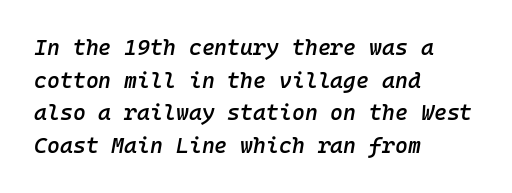
Q: Is the text bold? A: Semi-bold.
Q: Is the text italic (slanted)? A: Yes, it leans right by about 10 degrees.
Q: Is the text underlined? A: No.
Q: How is the paragraph aligned? A: Left-aligned.
Q: Is the spacing between letters normal or unusually wide? A: Normal.
Q: Is the spacing between lines tight, normal or loose? A: Normal.
